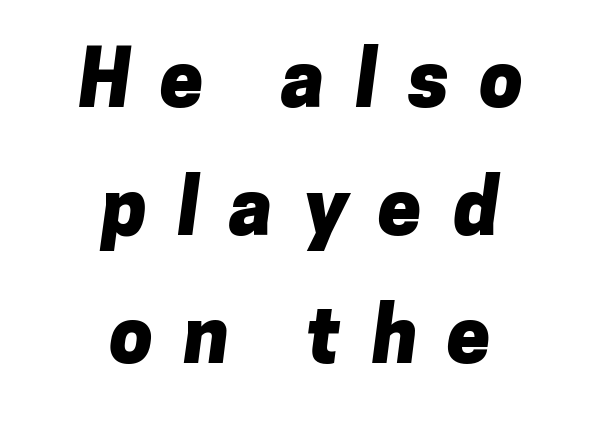
Q: Is the text bold? A: Yes.
Q: Is the typeface a serif or a sans-serif typeface? A: Sans-serif.
Q: Is the text underlined? A: No.
Q: How is the paragraph aligned? A: Centered.
Q: Is the spacing between letters normal or unusually wide? A: Unusually wide.
Q: Is the spacing between lines tight, normal or loose? A: Normal.
Q: Width (condensed, normal, or wide)? A: Normal.
Q: Stroke contrast? A: Low.
Q: x-height? A: Medium.
Q: Monospaced? A: No.
